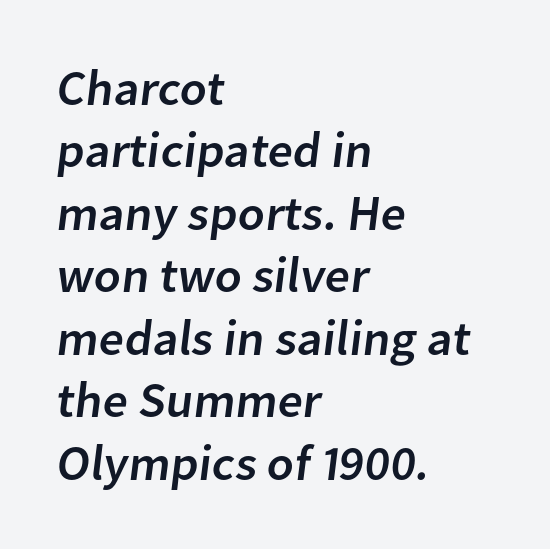
Each word holds together tightly as a unit, with standard inter-letter gaps. A typesetter would label this face a sans. Left-aligned paragraph, ragged on the right. Has an underline been added? It has not. The letters advance in unequal steps, a hallmark of proportional type.
